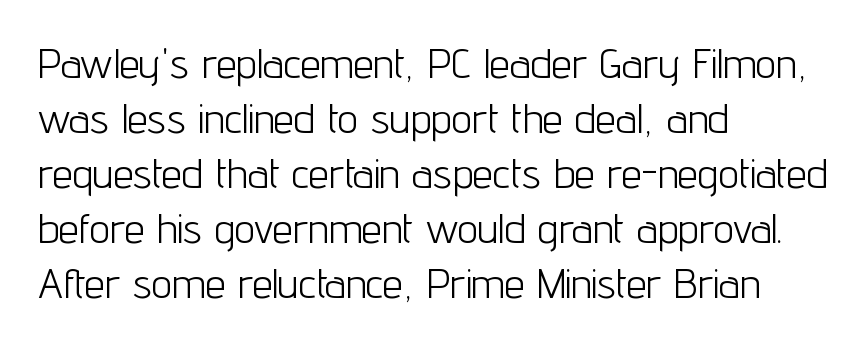
Q: Is the text bold? A: No.
Q: Is the text italic (slanted)? A: No, it is upright.
Q: Is the typeface a serif or a sans-serif typeface? A: Sans-serif.
Q: Is the text underlined? A: No.
Q: How is the paragraph aligned? A: Left-aligned.
Q: Is the spacing between letters normal or unusually wide? A: Normal.
Q: Is the spacing between lines tight, normal or loose? A: Normal.
Q: Width (condensed, normal, or wide)? A: Condensed.
Q: Stroke contrast? A: Low.
Q: x-height? A: Medium.
Q: Monospaced? A: No.
